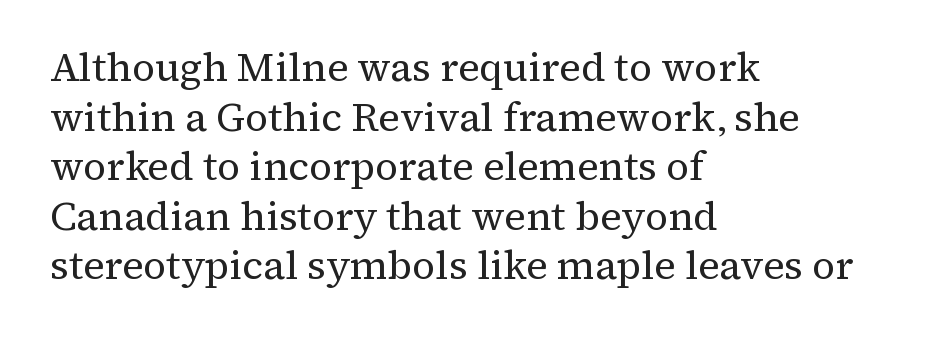
The image shows 40 px regular-weight serif type, upright; set left-aligned, line spacing 1.24x, normal letter spacing, not underlined; medium stroke contrast and a medium x-height.
